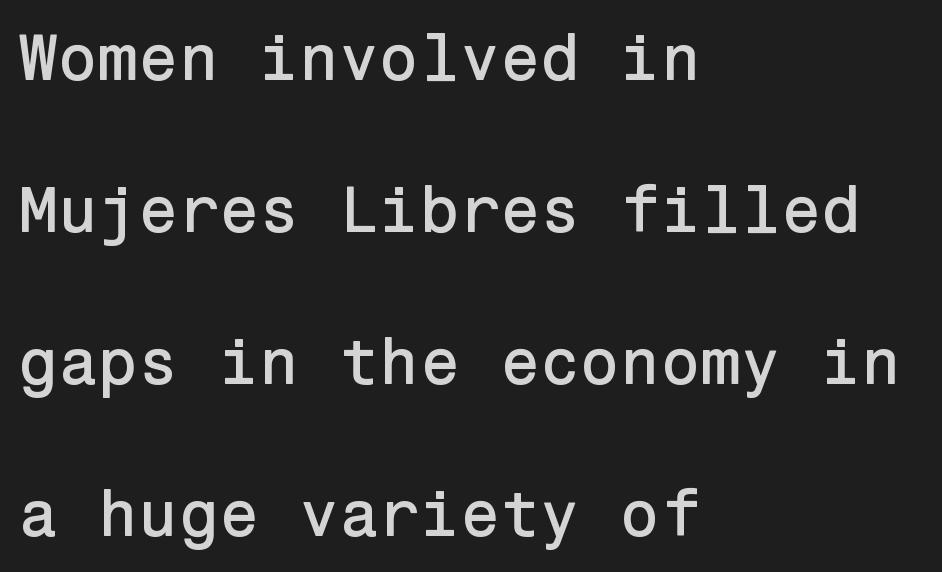
{"serif": "no", "italic": "no", "width": "normal", "stroke_contrast": "low", "x_height": "medium", "underline": "no", "align": "left", "line_spacing": "loose", "line_spacing_ratio": 2.34, "letter_spacing": "normal", "letter_spacing_em": 0.0, "glyph_px": 65}
